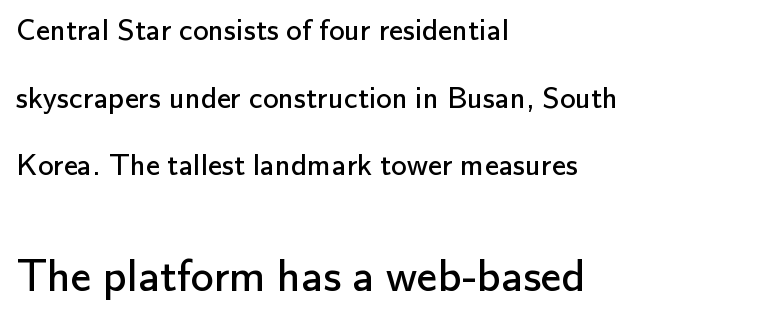
Q: Is the text bold? A: No.
Q: Is the text italic (slanted)? A: No, it is upright.
Q: Is the typeface a serif or a sans-serif typeface? A: Sans-serif.
Q: Is the text underlined? A: No.
Q: How is the paragraph aligned? A: Left-aligned.
Q: Is the spacing between letters normal or unusually wide? A: Normal.
Q: Is the spacing between lines tight, normal or loose? A: Loose.
Q: Which block of text is set in a larger size, the first (top) or the second (bottom)? A: The second (bottom) one.
Q: Width (condensed, normal, or wide)? A: Normal.
Q: Stroke contrast? A: Low.
Q: x-height? A: Small.
Q: Monospaced? A: No.
